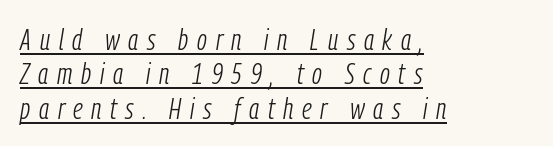
Q: Is the text bold? A: No.
Q: Is the text italic (slanted)? A: Yes, it leans right by about 9 degrees.
Q: Is the text underlined? A: Yes.
Q: How is the paragraph aligned? A: Left-aligned.
Q: Is the spacing between letters normal or unusually wide? A: Unusually wide.
Q: Is the spacing between lines tight, normal or loose? A: Tight.
Q: Width (condensed, normal, or wide)? A: Condensed.
Q: Stroke contrast? A: Low.
Q: x-height? A: Medium.
Q: Monospaced? A: No.
